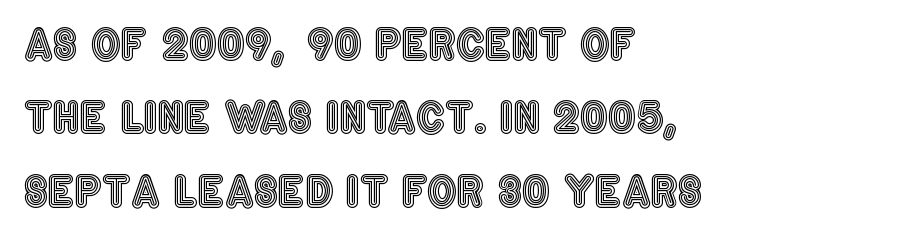
{"italic": "no", "width": "condensed", "x_height": "large", "monospaced": "no", "underline": "no", "align": "left", "line_spacing_ratio": 1.75, "letter_spacing": "normal", "letter_spacing_em": 0.0, "glyph_px": 42}
